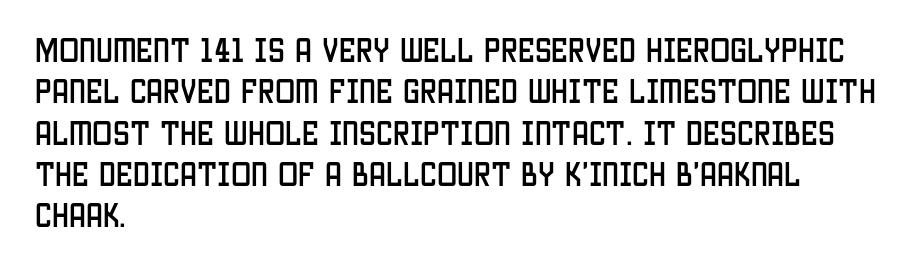
Q: Is the text italic (slanted)? A: No, it is upright.
Q: Is the text underlined? A: No.
Q: How is the paragraph aligned? A: Left-aligned.
Q: Is the spacing between letters normal or unusually wide? A: Normal.
Q: Is the spacing between lines tight, normal or loose? A: Normal.
